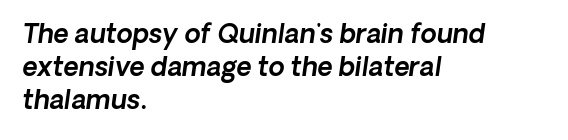
Q: Is the text italic (slanted)? A: Yes, it leans right by about 8 degrees.
Q: Is the text underlined? A: No.
Q: How is the paragraph aligned? A: Left-aligned.
Q: Is the spacing between letters normal or unusually wide? A: Normal.
Q: Is the spacing between lines tight, normal or loose? A: Normal.
